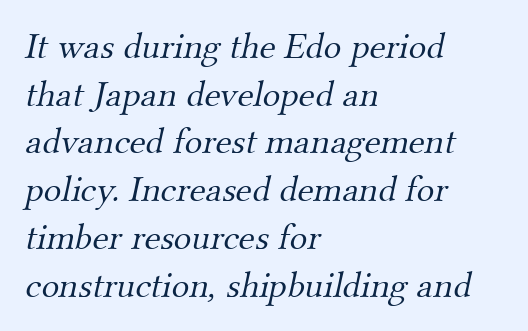
{"serif": "yes", "bold": "no", "weight": "light", "width": "normal", "stroke_contrast": "medium", "x_height": "small", "monospaced": "no", "underline": "no", "align": "left", "line_spacing": "normal", "line_spacing_ratio": 1.29, "letter_spacing": "normal", "letter_spacing_em": 0.0, "glyph_px": 37}
